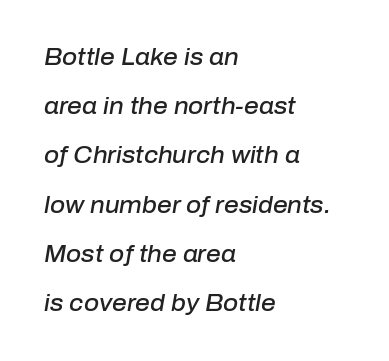
The image shows 23 px text type, italic (leaning right); set left-aligned, loose line spacing (2.14x), normal letter spacing, not underlined.
